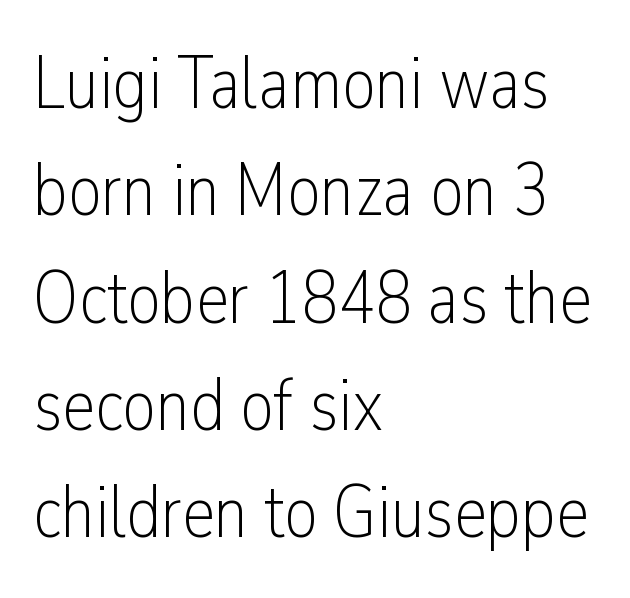
{"serif": "no", "italic": "no", "bold": "no", "weight": "light", "width": "condensed", "stroke_contrast": "low", "x_height": "medium", "monospaced": "no", "underline": "no", "align": "left", "line_spacing": "normal", "line_spacing_ratio": 1.45, "letter_spacing": "normal", "letter_spacing_em": 0.0, "glyph_px": 74}
